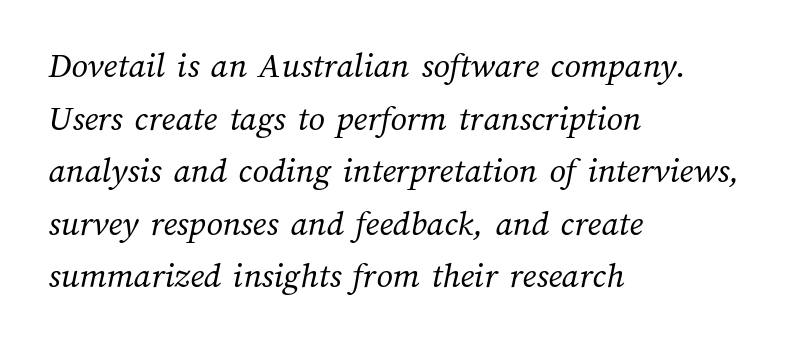
Each line starts at the same left margin while the right side varies. The type is set solid horizontally, with unmodified tracking. Character widths vary here, with narrow letters taking less room than wide ones. Has an underline been added? It has not. How would I describe the line gaps? Plain and ordinary.
